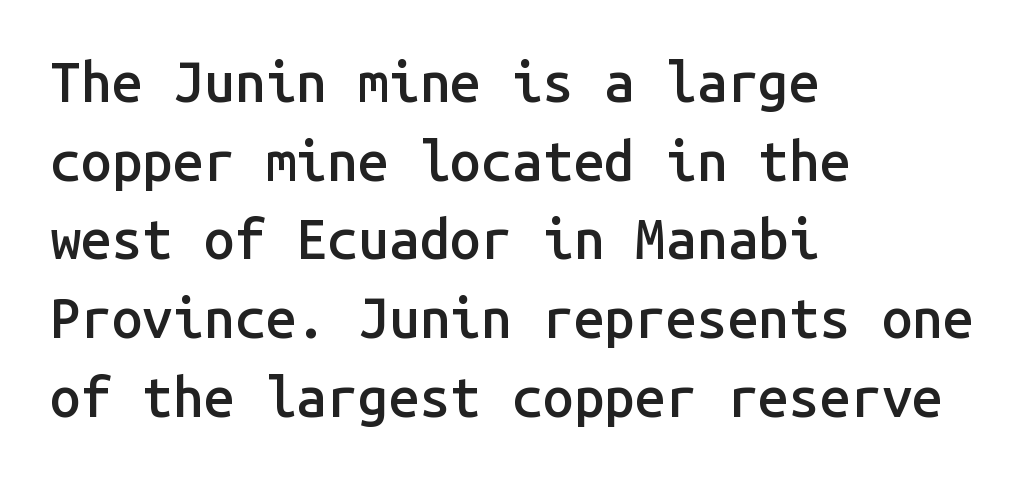
Q: Is the text bold? A: Semi-bold.
Q: Is the text italic (slanted)? A: No, it is upright.
Q: Is the typeface a serif or a sans-serif typeface? A: Sans-serif.
Q: Is the text underlined? A: No.
Q: How is the paragraph aligned? A: Left-aligned.
Q: Is the spacing between letters normal or unusually wide? A: Normal.
Q: Is the spacing between lines tight, normal or loose? A: Normal.
Q: Width (condensed, normal, or wide)? A: Normal.
Q: Stroke contrast? A: Low.
Q: x-height? A: Medium.
Q: Monospaced? A: Yes.
